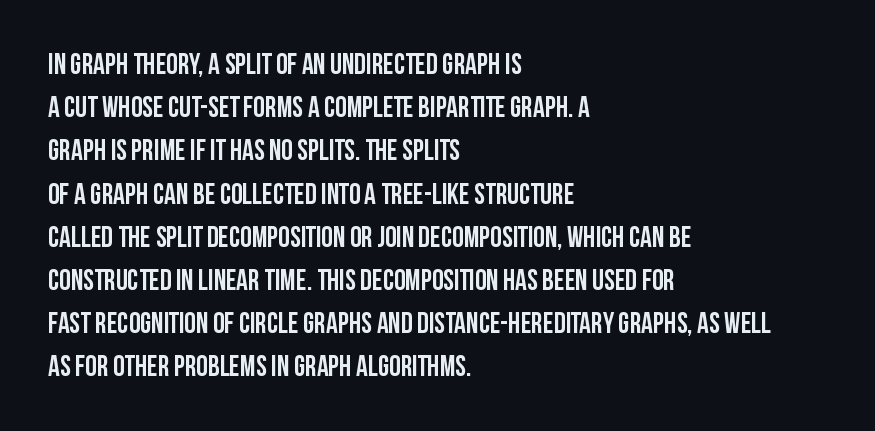
{"serif": "no", "italic": "no", "bold": "yes", "weight": "semibold", "width": "condensed", "stroke_contrast": "low", "x_height": "large", "monospaced": "no", "underline": "no", "align": "left", "line_spacing": "normal", "line_spacing_ratio": 1.49, "letter_spacing": "normal", "letter_spacing_em": 0.0, "glyph_px": 29}
